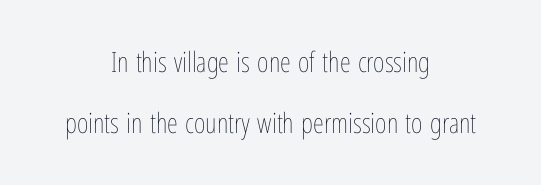
Q: Is the text bold? A: No.
Q: Is the text italic (slanted)? A: No, it is upright.
Q: Is the text underlined? A: No.
Q: How is the paragraph aligned? A: Centered.
Q: Is the spacing between letters normal or unusually wide? A: Normal.
Q: Is the spacing between lines tight, normal or loose? A: Loose.
Q: Width (condensed, normal, or wide)? A: Condensed.
Q: Stroke contrast? A: Low.
Q: x-height? A: Medium.
Q: Monospaced? A: No.
